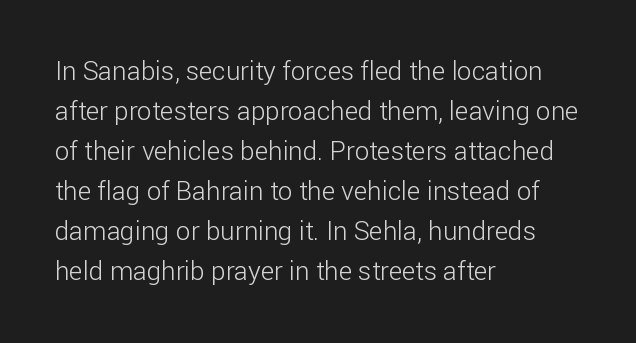
The image shows 26 px text type, upright; set left-aligned, normal line spacing (1.54x), normal letter spacing, not underlined.
